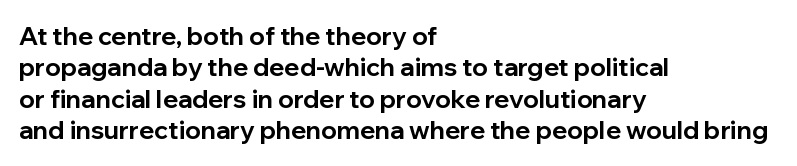
{"italic": "no", "bold": "yes", "underline": "no", "align": "left", "line_spacing": "normal", "line_spacing_ratio": 1.26, "letter_spacing": "normal", "letter_spacing_em": 0.0, "glyph_px": 25}
